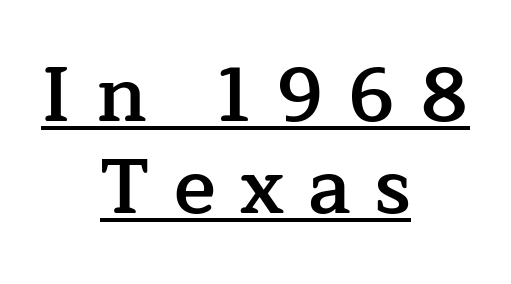
{"serif": "yes", "italic": "no", "bold": "semi", "weight": "semibold", "width": "normal", "stroke_contrast": "low", "x_height": "medium", "monospaced": "no", "underline": "yes", "align": "center", "line_spacing_ratio": 1.18, "letter_spacing": "wide", "letter_spacing_em": 0.31, "glyph_px": 78}
